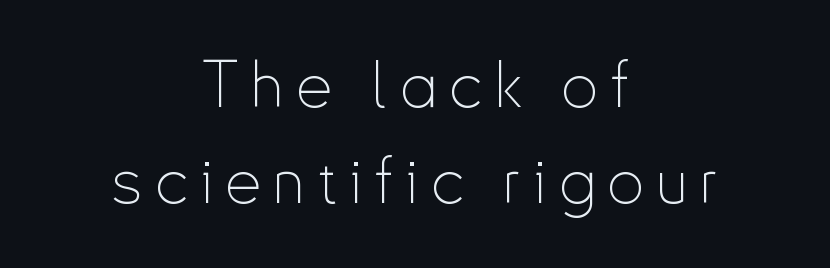
The typeface chosen for these lines omits serifs. This block has exactly the height ordinary leading produces. Spacing between characters has been opened up far beyond the box default. The string is rendered with underlining switched off.
